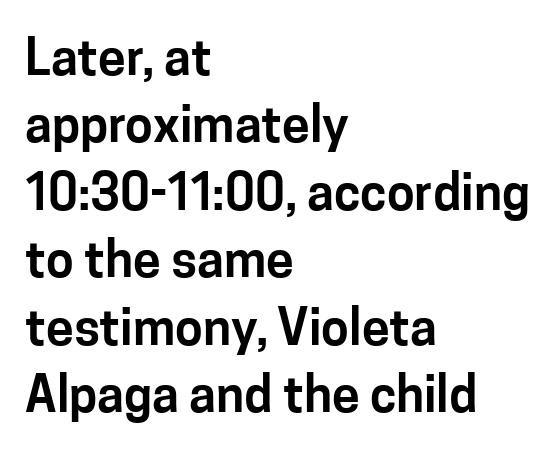
Q: Is the text italic (slanted)? A: No, it is upright.
Q: Is the typeface a serif or a sans-serif typeface? A: Sans-serif.
Q: Is the text underlined? A: No.
Q: How is the paragraph aligned? A: Left-aligned.
Q: Is the spacing between letters normal or unusually wide? A: Normal.
Q: Is the spacing between lines tight, normal or loose? A: Normal.
Q: Width (condensed, normal, or wide)? A: Normal.
Q: Stroke contrast? A: Low.
Q: x-height? A: Medium.
Q: Monospaced? A: No.
